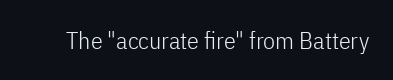
The image shows 24 px text type, upright; set normal letter spacing, not underlined.
